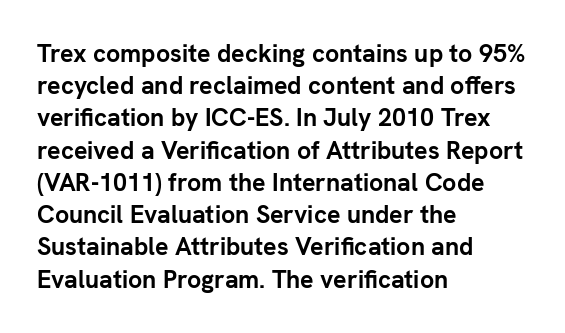
{"italic": "no", "bold": "yes", "underline": "no", "align": "left", "line_spacing": "normal", "line_spacing_ratio": 1.29, "letter_spacing": "normal", "letter_spacing_em": 0.0, "glyph_px": 25}
